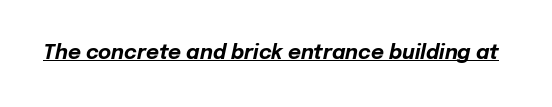
The image shows 20 px bold type, italic (leaning right); set normal letter spacing, underlined.
